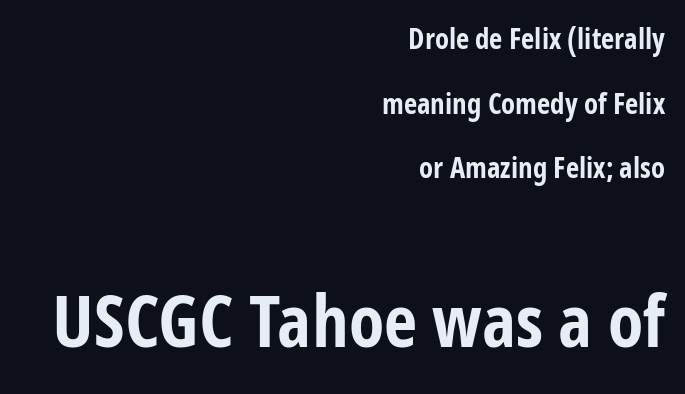
The rendering uses a large line-height, opening up the rows. Check under the words: just untouched page. Quick note: not italic, upright. The paragraph shown leans on its right margin. These lines carry a lot of weight — the face is fully bold.
